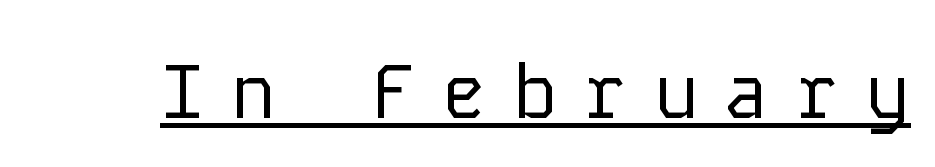
The image shows 75 px regular-weight sans-serif type, upright, monospaced; set unusually wide letter spacing (+0.34 em), underlined; low stroke contrast and a medium x-height.
